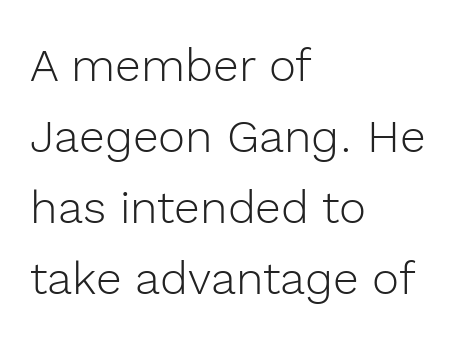
Q: Is the text bold? A: No.
Q: Is the text italic (slanted)? A: No, it is upright.
Q: Is the typeface a serif or a sans-serif typeface? A: Sans-serif.
Q: Is the text underlined? A: No.
Q: How is the paragraph aligned? A: Left-aligned.
Q: Is the spacing between letters normal or unusually wide? A: Normal.
Q: Is the spacing between lines tight, normal or loose? A: Normal.
Q: Width (condensed, normal, or wide)? A: Normal.
Q: x-height? A: Medium.
Q: Monospaced? A: No.
